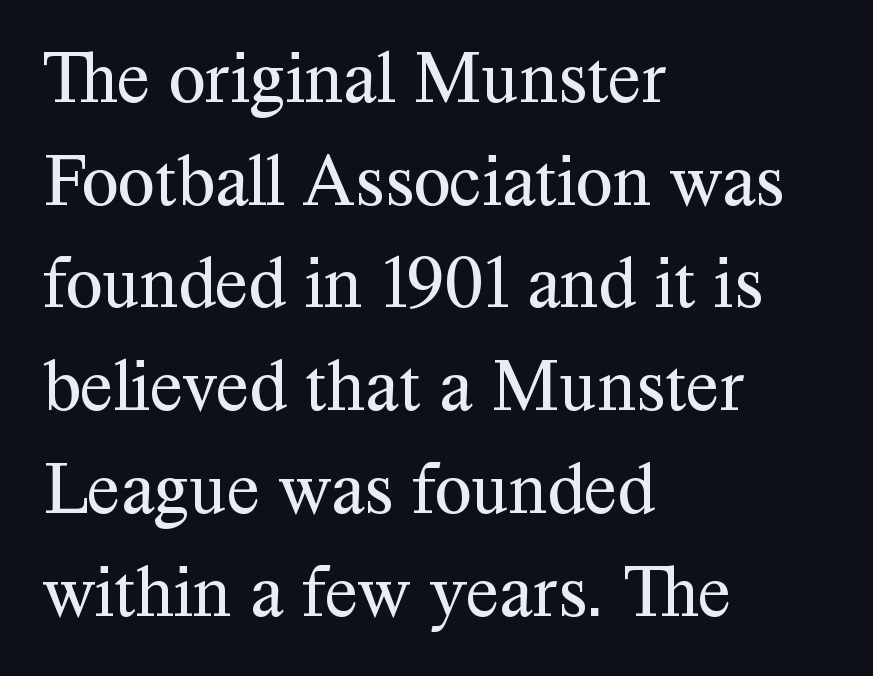
Is this a fixed-width face? No — the glyphs have proportional, varying widths. Words float on clear page, feet unadorned. The designer went with a serif here, giving each stem small feet. The lines sit at an ordinary, default distance from one another. These lines are set flush left with a ragged right edge.
